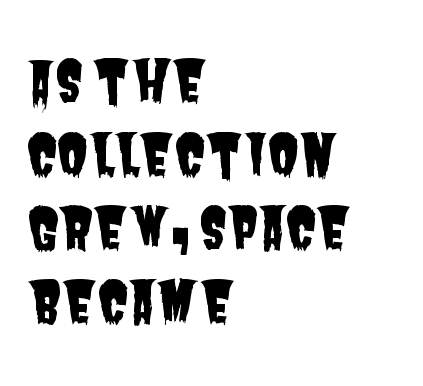
Is this a sans? Yes — the strokes have no serifs. How would I describe the line gaps? Plain and ordinary. Glyph-to-glyph distance matches everyday printed text. Just letters on the line, the space beneath them empty. Is the block centered? No — it sits flush against the left margin.
